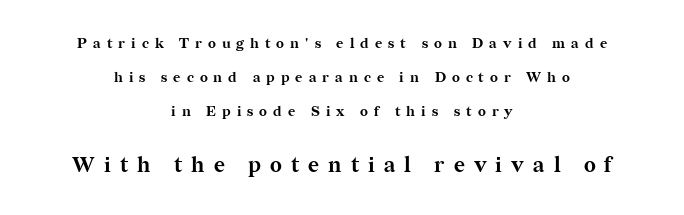
{"italic": "no", "bold": "yes", "underline": "no", "align": "center", "line_spacing": "loose", "line_spacing_ratio": 2.42, "letter_spacing": "wide", "letter_spacing_em": 0.43, "larger_block": "second", "size_ratio": 1.5, "glyph_px": 21}
